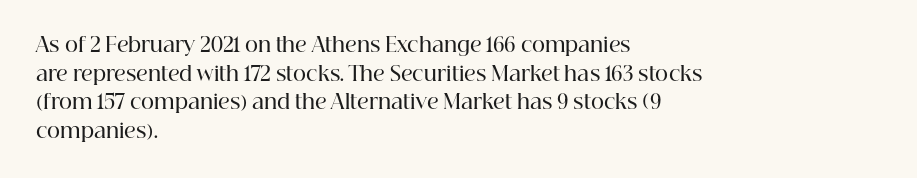
{"italic": "no", "bold": "semi", "underline": "no", "align": "left", "line_spacing": "normal", "line_spacing_ratio": 1.43, "letter_spacing": "normal", "letter_spacing_em": 0.0, "glyph_px": 20}
